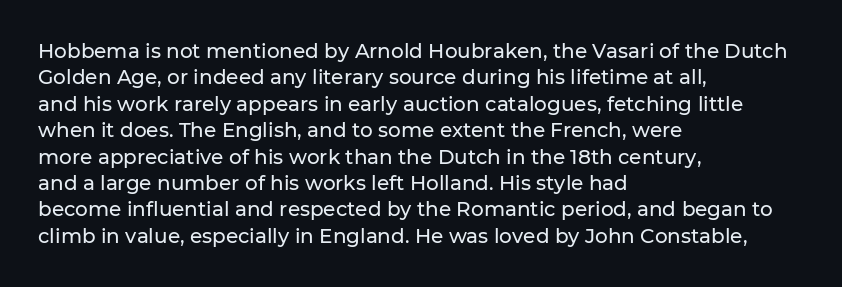
{"italic": "no", "underline": "no", "align": "left", "line_spacing": "normal", "line_spacing_ratio": 1.32, "letter_spacing": "normal", "letter_spacing_em": 0.0, "glyph_px": 20}
